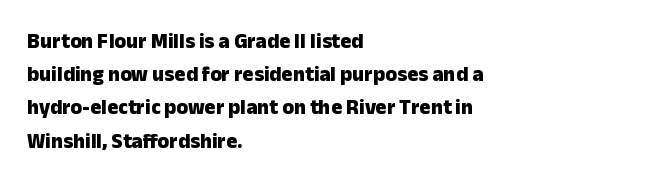
Q: Is the text bold? A: Yes.
Q: Is the text italic (slanted)? A: No, it is upright.
Q: Is the text underlined? A: No.
Q: How is the paragraph aligned? A: Left-aligned.
Q: Is the spacing between letters normal or unusually wide? A: Normal.
Q: Is the spacing between lines tight, normal or loose? A: Normal.
